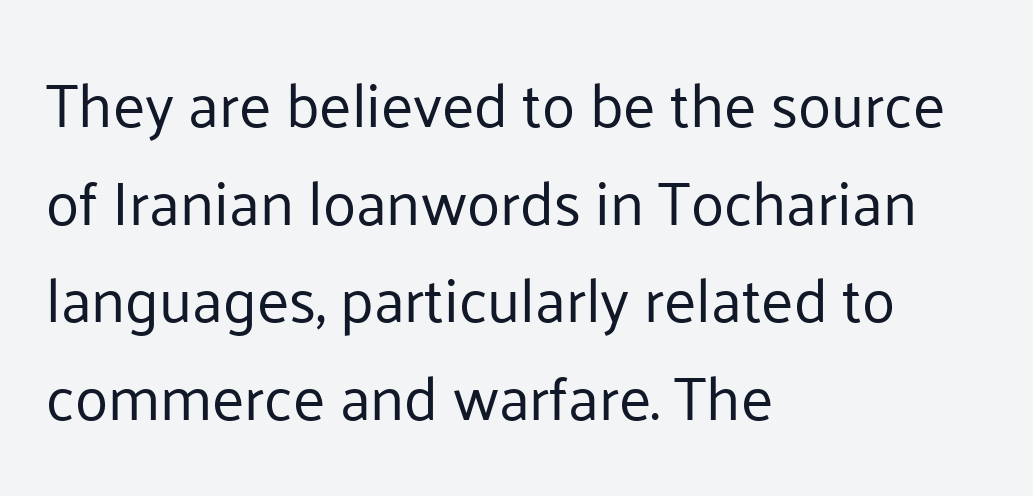
Honestly, the row spacing looks completely unremarkable. Reading down the block, your eye returns to a fixed left position each line. The lettering holds an erect, upright posture throughout. The letters carry no serifs — their stems end cleanly without finishing strokes. Summary of weight: not heavy and not bold. Each letter keeps its own natural width here, so spacing adapts to shape.
